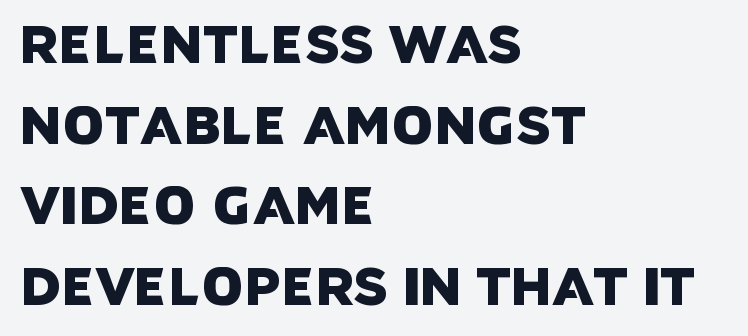
{"serif": "no", "width": "normal", "stroke_contrast": "low", "x_height": "large", "monospaced": "no", "underline": "no", "align": "left", "line_spacing": "normal", "line_spacing_ratio": 1.52, "letter_spacing": "normal", "letter_spacing_em": 0.0, "glyph_px": 53}
